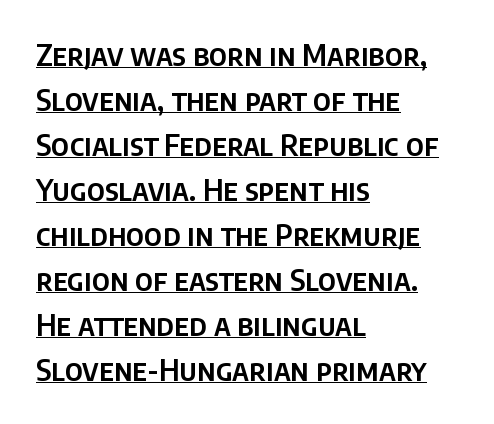
Character widths vary here, with narrow letters taking less room than wide ones. Style check: upright. Words appear dense and cohesive because spacing is normal. Where is the straight margin? On the left. The text was rendered using a sans face with plain stroke endings.
